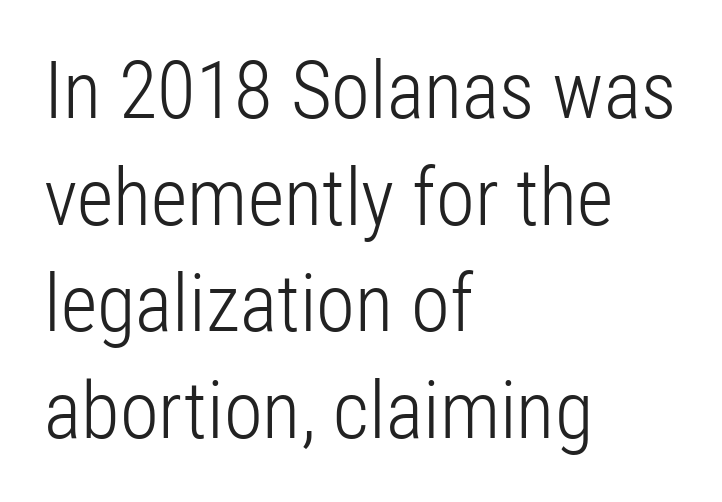
Type without underlining. Letters have the restrained weight of plain body copy at most. The passage shown is typed in a proportional face where columns would drift. The space between consecutive lines is moderate. A typesetter would mark this as roman, not italic.
